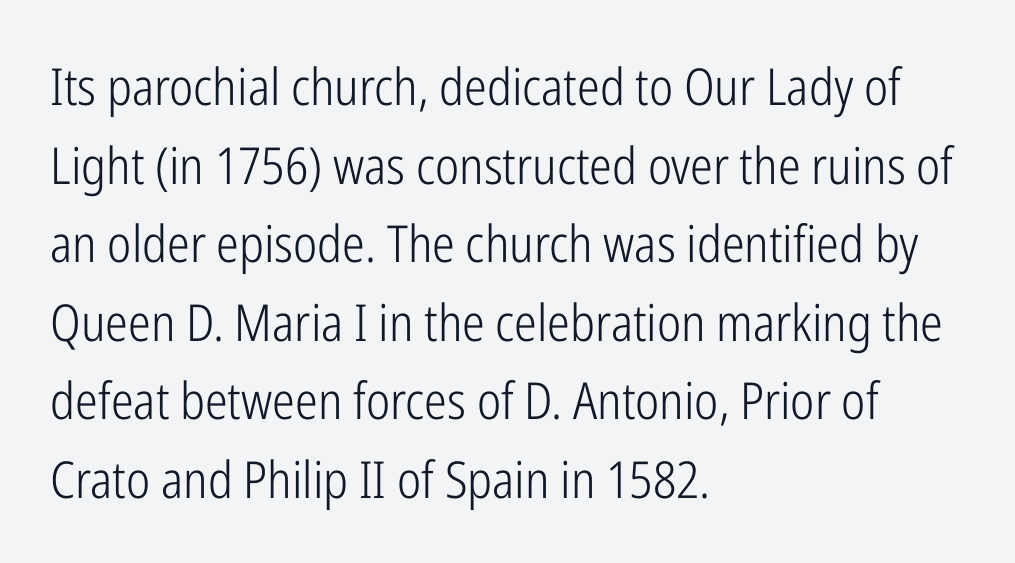
The font sits on the lighter half of the weight spectrum, regular included. Style check: upright. Font category for this specimen: sans-serif. The gap between lines stays unmarked.
